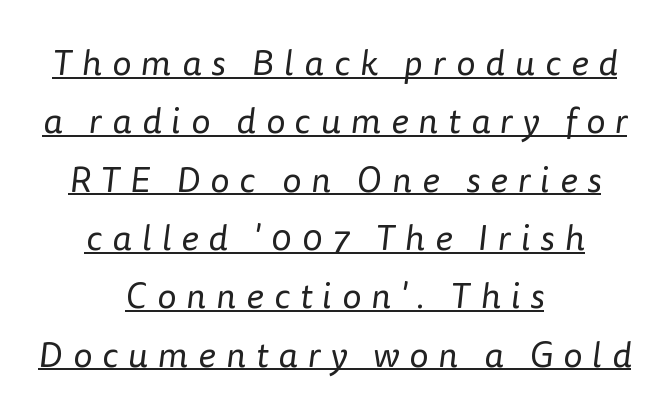
{"serif": "no", "bold": "no", "weight": "regular", "width": "normal", "stroke_contrast": "low", "x_height": "medium", "monospaced": "no", "underline": "yes", "align": "center", "line_spacing": "normal", "line_spacing_ratio": 1.62, "letter_spacing": "wide", "letter_spacing_em": 0.28, "glyph_px": 36}
